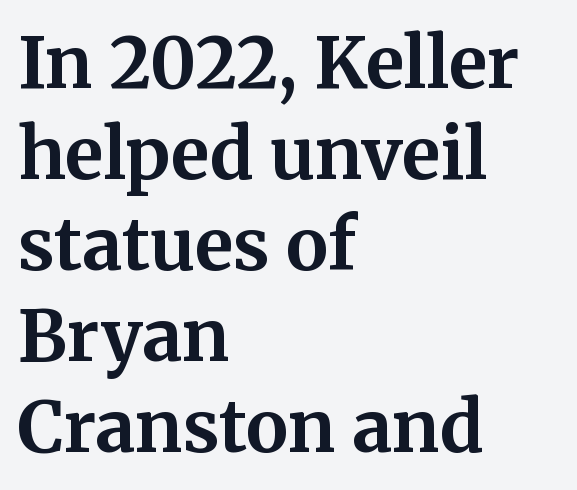
The image shows 71 px bold serif type, upright; set left-aligned, normal line spacing (1.28x), normal letter spacing, not underlined; medium stroke contrast and a medium x-height.
